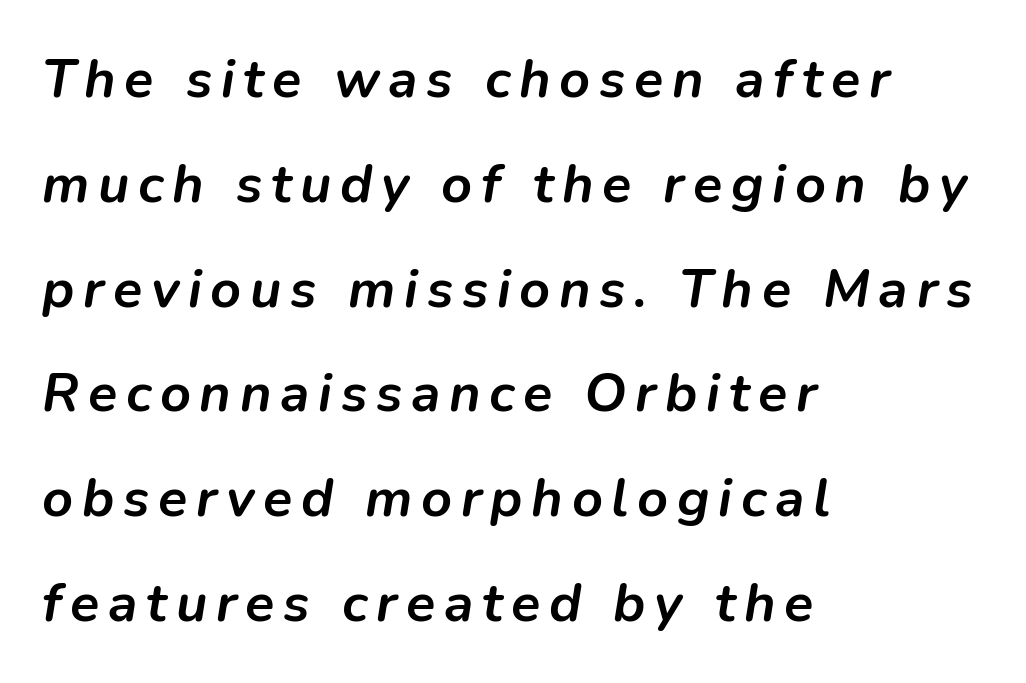
Q: Is the text bold? A: Yes.
Q: Is the text italic (slanted)? A: Yes, it leans right by about 9 degrees.
Q: Is the text underlined? A: No.
Q: How is the paragraph aligned? A: Left-aligned.
Q: Is the spacing between lines tight, normal or loose? A: Loose.
Q: Width (condensed, normal, or wide)? A: Normal.
Q: Stroke contrast? A: Low.
Q: x-height? A: Medium.
Q: Monospaced? A: No.
